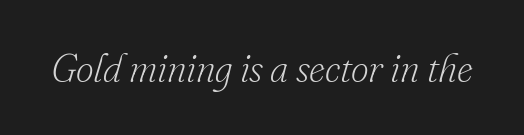
{"serif": "yes", "italic": "yes", "lean": "right", "slant_degrees": 16, "bold": "no", "weight": "light", "width": "normal", "stroke_contrast": "low", "x_height": "small", "monospaced": "no", "underline": "no", "letter_spacing": "normal", "letter_spacing_em": 0.0, "glyph_px": 39}
